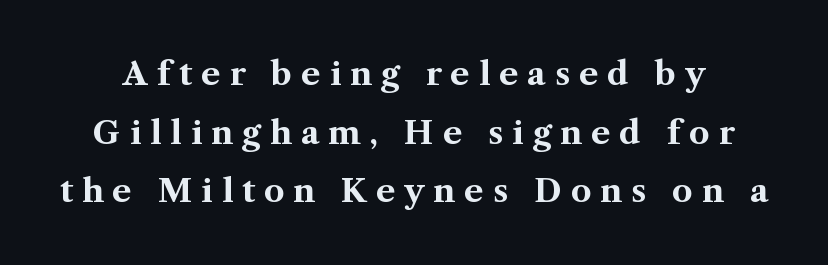
The image shows 32 px bold serif type, upright; set line spacing 1.83x, unusually wide letter spacing (+0.28 em), not underlined; medium stroke contrast and a medium x-height.
